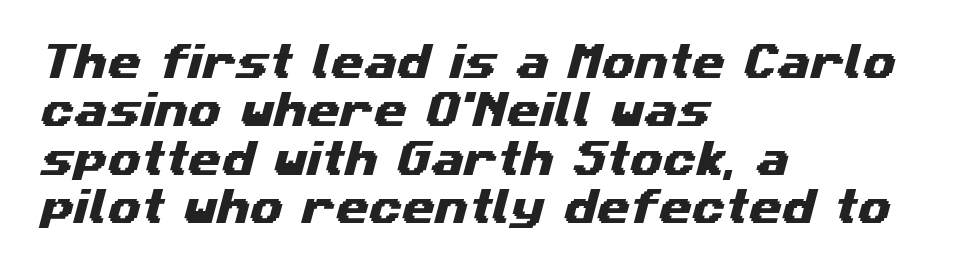
{"serif": "no", "width": "wide", "stroke_contrast": "medium", "x_height": "medium", "monospaced": "no", "underline": "no", "align": "left", "line_spacing": "normal", "line_spacing_ratio": 1.27, "letter_spacing": "normal", "letter_spacing_em": 0.0, "glyph_px": 38}
